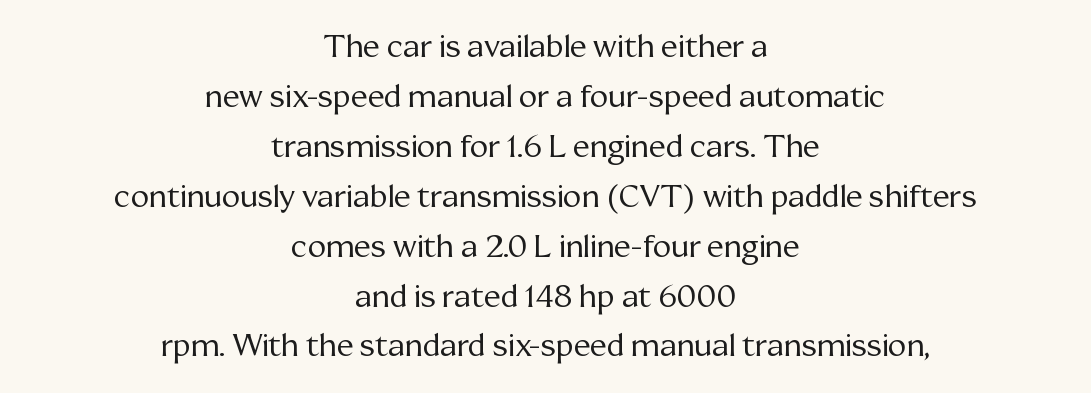
The image shows 31 px regular-weight serif type, upright; set centered, normal line spacing (1.61x), normal letter spacing, not underlined; medium stroke contrast and a medium x-height.
